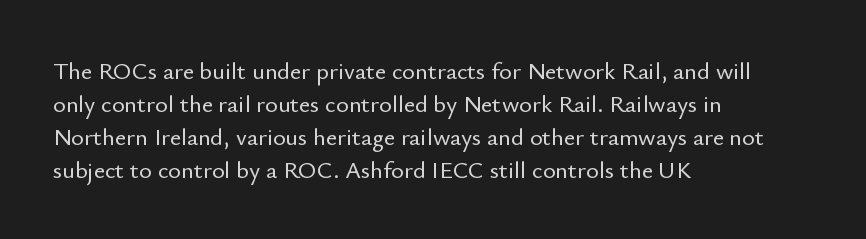
The lines are quadded left. Does extra space separate the letters? No, they use regular spacing. Tall strokes in this sample are plumb rather than angled. Notice how descenders clear the ascenders below comfortably — that's standard leading. This rendering features lettering with no underline.
